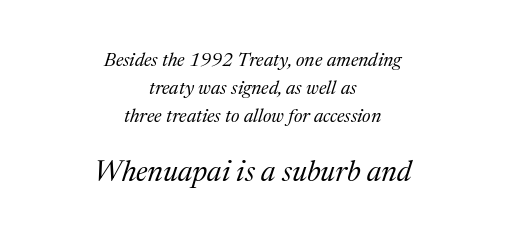
{"serif": "yes", "italic": "yes", "lean": "right", "slant_degrees": 17, "bold": "no", "weight": "regular", "width": "normal", "stroke_contrast": "medium", "x_height": "medium", "monospaced": "no", "underline": "no", "align": "center", "line_spacing": "normal", "line_spacing_ratio": 1.47, "letter_spacing": "normal", "letter_spacing_em": 0.0, "larger_block": "second", "size_ratio": 1.53, "glyph_px": 29}
